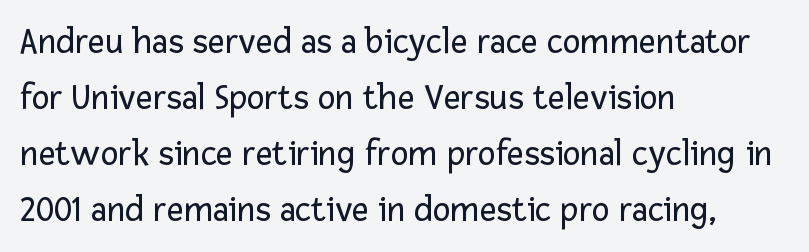
Q: Is the text bold? A: No.
Q: Is the text italic (slanted)? A: No, it is upright.
Q: Is the typeface a serif or a sans-serif typeface? A: Sans-serif.
Q: Is the text underlined? A: No.
Q: How is the paragraph aligned? A: Left-aligned.
Q: Is the spacing between letters normal or unusually wide? A: Normal.
Q: Is the spacing between lines tight, normal or loose? A: Normal.
Q: Width (condensed, normal, or wide)? A: Normal.
Q: Stroke contrast? A: Low.
Q: x-height? A: Medium.
Q: Monospaced? A: No.
